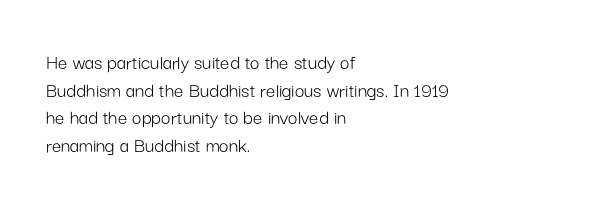
{"italic": "no", "bold": "no", "underline": "no", "align": "left", "line_spacing": "normal", "line_spacing_ratio": 1.31, "letter_spacing": "normal", "letter_spacing_em": 0.0, "glyph_px": 21}
